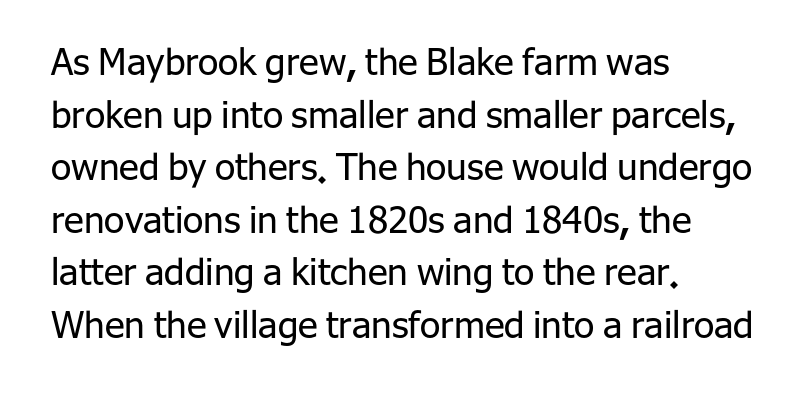
{"serif": "no", "italic": "no", "bold": "no", "weight": "regular", "width": "normal", "stroke_contrast": "low", "x_height": "medium", "monospaced": "no", "underline": "no", "align": "left", "line_spacing": "normal", "line_spacing_ratio": 1.42, "letter_spacing": "normal", "letter_spacing_em": 0.0, "glyph_px": 37}
